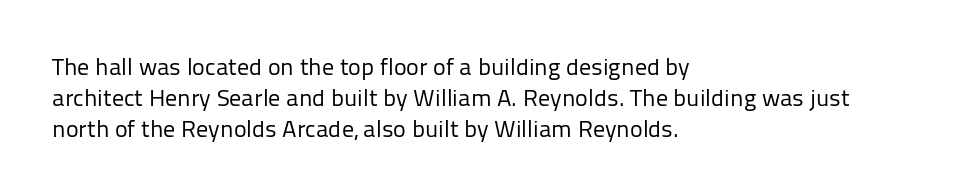
Q: Is the text bold? A: No.
Q: Is the text italic (slanted)? A: No, it is upright.
Q: Is the text underlined? A: No.
Q: How is the paragraph aligned? A: Left-aligned.
Q: Is the spacing between letters normal or unusually wide? A: Normal.
Q: Is the spacing between lines tight, normal or loose? A: Normal.
